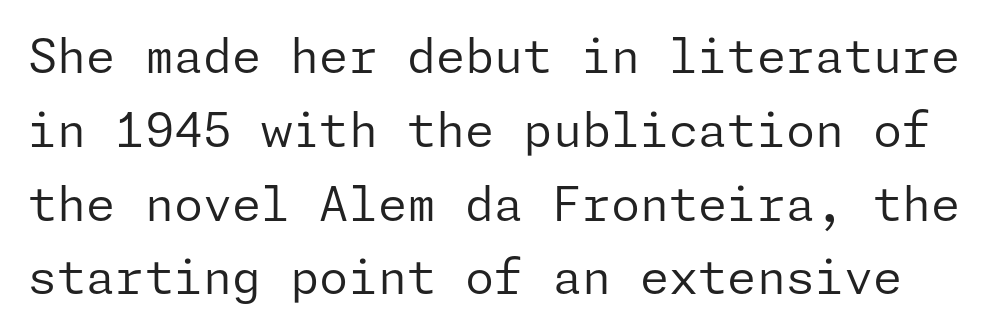
{"serif": "no", "italic": "no", "bold": "no", "weight": "regular", "width": "normal", "stroke_contrast": "low", "x_height": "medium", "underline": "no", "line_spacing": "normal", "line_spacing_ratio": 1.57, "letter_spacing": "normal", "letter_spacing_em": 0.0, "glyph_px": 47}
